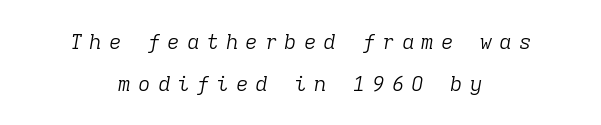
{"italic": "yes", "lean": "right", "slant_degrees": 9, "bold": "no", "underline": "no", "align": "center", "line_spacing": "loose", "line_spacing_ratio": 1.99, "letter_spacing": "wide", "letter_spacing_em": 0.33, "glyph_px": 21}
